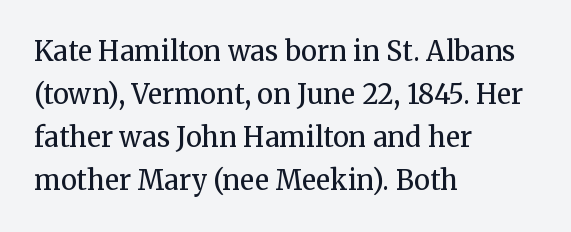
{"italic": "no", "bold": "no", "underline": "no", "align": "left", "line_spacing": "normal", "line_spacing_ratio": 1.59, "letter_spacing": "normal", "letter_spacing_em": 0.0, "glyph_px": 27}
